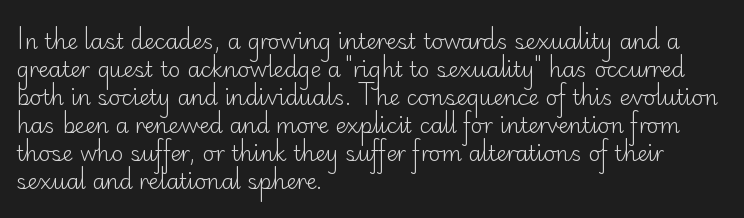
{"italic": "no", "bold": "no", "underline": "no", "align": "left", "line_spacing": "normal", "line_spacing_ratio": 1.33, "letter_spacing": "normal", "letter_spacing_em": 0.0, "glyph_px": 21}
